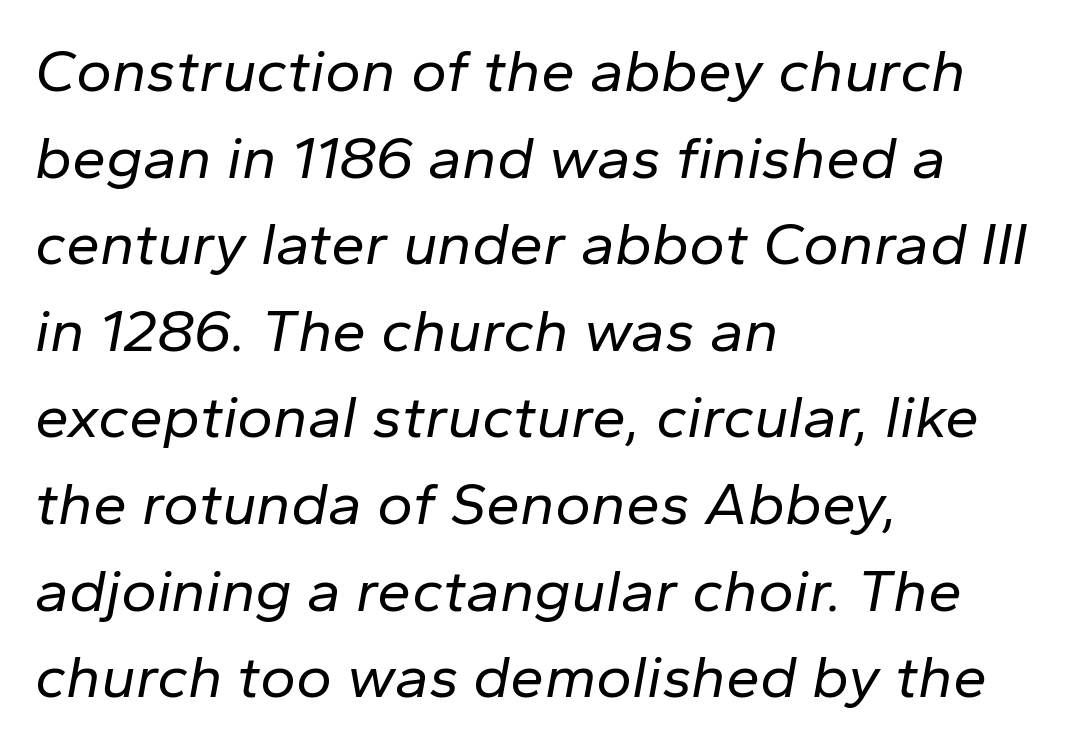
The passage shown is not underscored anywhere. Tall strokes in this sample are angled rather than plumb. Each stroke keeps to a modest, everyday thickness or less. Tracking value appears to be zero — textbook default spacing. The passage is arranged the way most books set body copy — flush left. Summary of vertical rhythm: regular, with standard interline spacing.
